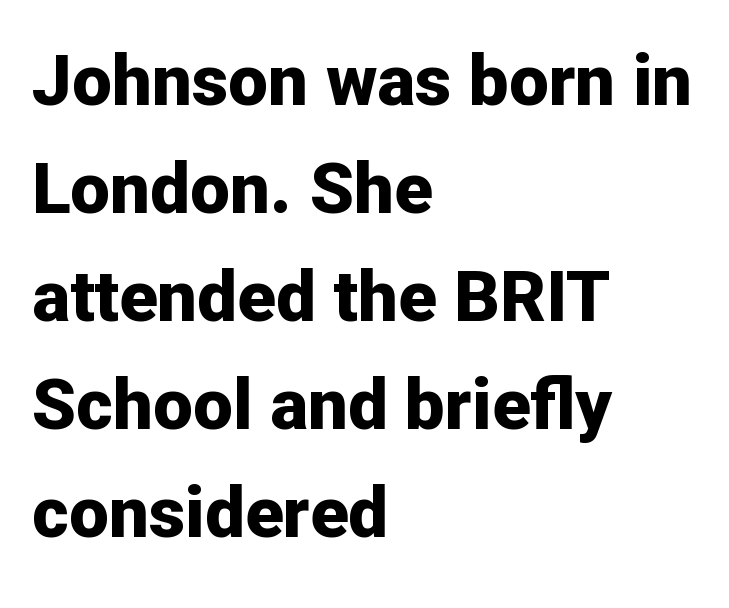
Only glyphs here, with clear space below each row. A typesetter would call this proportional, since set widths differ per character. Emphasis by weight is at full strength: bold. The lettering stays uniformly vertical, giving the passage a roman look.
